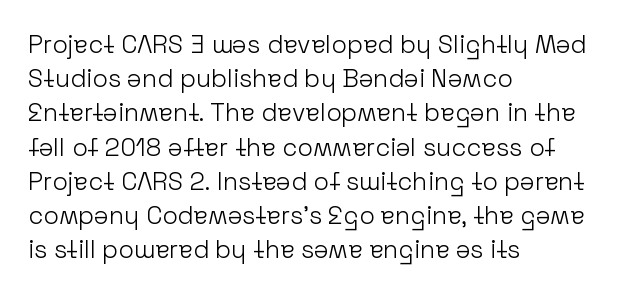
{"italic": "no", "bold": "no", "underline": "no", "align": "left", "line_spacing": "normal", "line_spacing_ratio": 1.37, "letter_spacing": "normal", "letter_spacing_em": 0.0, "glyph_px": 25}
